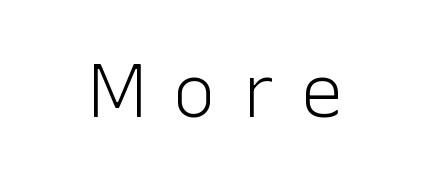
Clear beneath every line of the passage. Is this a sans? Yes — the strokes have no serifs. Do the letters lean? They stand straight. No heavy texture on the line: the type isn't bold.
